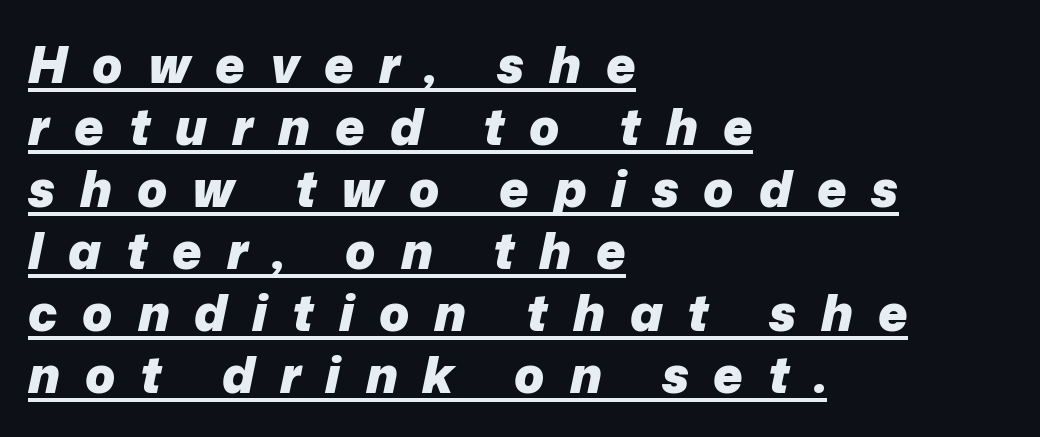
{"italic": "yes", "lean": "right", "slant_degrees": 12, "bold": "yes", "weight": "heavy", "width": "normal", "stroke_contrast": "low", "x_height": "medium", "monospaced": "no", "underline": "yes", "align": "left", "line_spacing_ratio": 1.24, "letter_spacing": "wide", "letter_spacing_em": 0.5, "glyph_px": 50}
